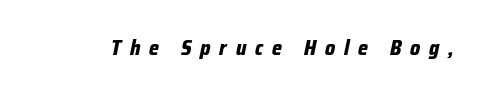
Q: Is the text bold? A: Yes.
Q: Is the text italic (slanted)? A: Yes, it leans right by about 12 degrees.
Q: Is the text underlined? A: No.
Q: Is the spacing between letters normal or unusually wide? A: Unusually wide.
